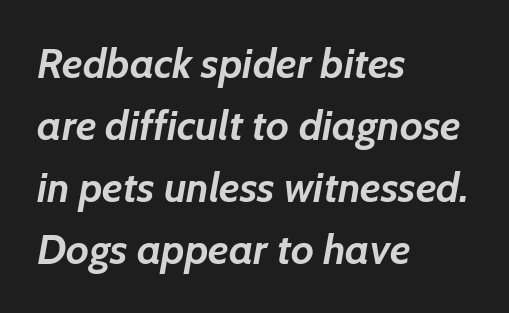
Whoever set this chose a conventional vertical rhythm. A bare baseline throughout the passage. Here the designer chose a conventional face with non-uniform glyph widths. These lines keep a tight, regular rhythm from letter to letter. The sample has been set heavy, in full bold. There's an unmistakable incline to the writing here.
